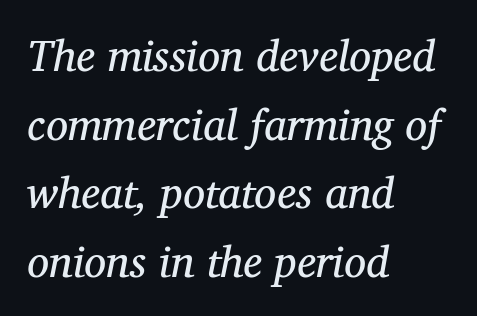
Q: Is the text bold? A: No.
Q: Is the text italic (slanted)? A: Yes, it leans right by about 12 degrees.
Q: Is the typeface a serif or a sans-serif typeface? A: Serif.
Q: Is the text underlined? A: No.
Q: How is the paragraph aligned? A: Left-aligned.
Q: Is the spacing between letters normal or unusually wide? A: Normal.
Q: Is the spacing between lines tight, normal or loose? A: Normal.
Q: Width (condensed, normal, or wide)? A: Normal.
Q: Stroke contrast? A: Medium.
Q: x-height? A: Medium.
Q: Monospaced? A: No.
